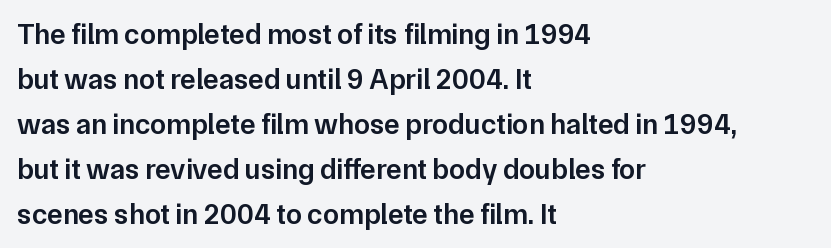
A typesetter would call this proportional, since set widths differ per character. The passage shown is typeset with a sans-serif family. Italic? Not at all — the glyphs are vertical. A typesetter would call this leading conventional body-copy spacing.
